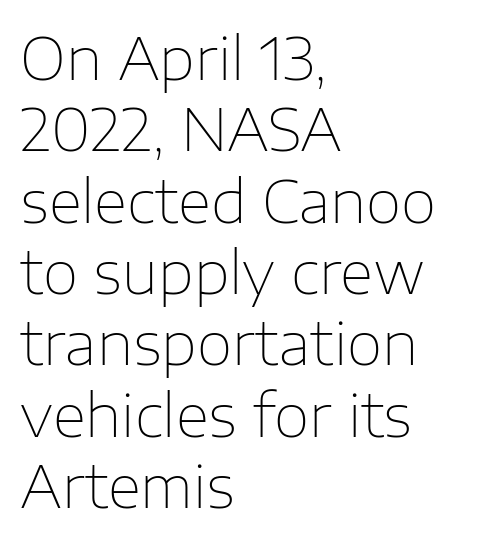
Q: Is the text bold? A: No.
Q: Is the text italic (slanted)? A: No, it is upright.
Q: Is the typeface a serif or a sans-serif typeface? A: Sans-serif.
Q: Is the text underlined? A: No.
Q: How is the paragraph aligned? A: Left-aligned.
Q: Is the spacing between letters normal or unusually wide? A: Normal.
Q: Width (condensed, normal, or wide)? A: Normal.
Q: Stroke contrast? A: Low.
Q: x-height? A: Medium.
Q: Monospaced? A: No.
